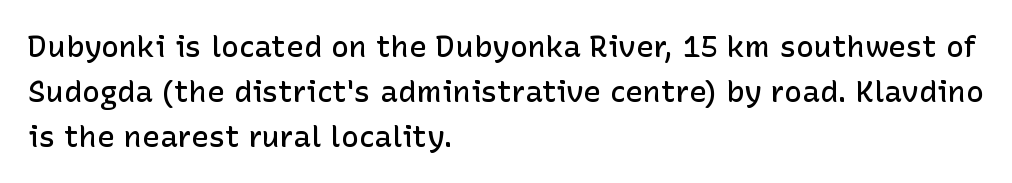
This rendering employs a face without finishing strokes, i.e., a sans-serif. The ragged edge is on the right, which tells us the setting is flush left. The passage shown has conventional tracking throughout. Reading down the column, the eye jumps a familiar distance to each next line. Do the letters lean? They stand straight. This is the in-between weight designers call semibold or demi.
